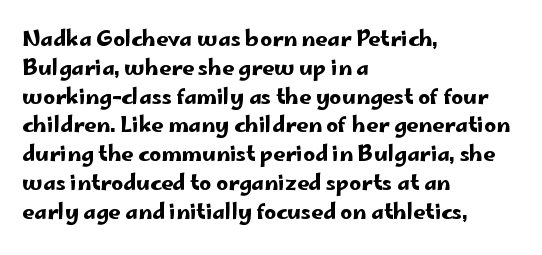
The compositor pushed each line to the left boundary. The strip under each line holds only bare page. When letters stand straight like this, we call the style roman or upright. Letter spacing: default. In terms of leading, this rendering sits right in the middle.
